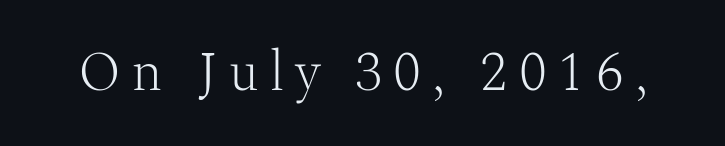
Q: Is the text bold? A: No.
Q: Is the text italic (slanted)? A: No, it is upright.
Q: Is the typeface a serif or a sans-serif typeface? A: Serif.
Q: Is the text underlined? A: No.
Q: Width (condensed, normal, or wide)? A: Normal.
Q: Stroke contrast? A: Medium.
Q: x-height? A: Medium.
Q: Monospaced? A: No.
